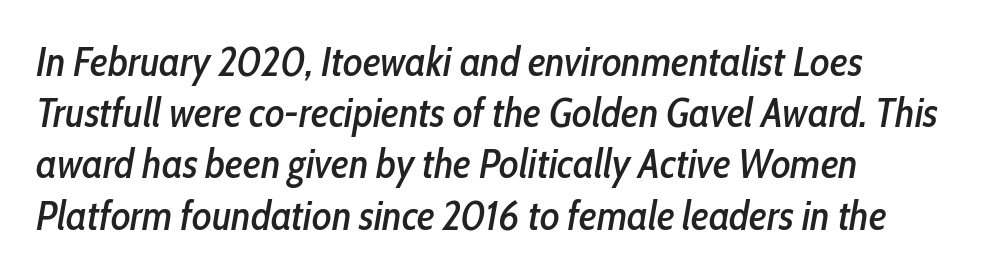
{"italic": "yes", "lean": "right", "slant_degrees": 10, "width": "condensed", "stroke_contrast": "low", "x_height": "medium", "monospaced": "no", "underline": "no", "align": "left", "line_spacing": "normal", "line_spacing_ratio": 1.25, "letter_spacing": "normal", "letter_spacing_em": 0.0, "glyph_px": 41}
